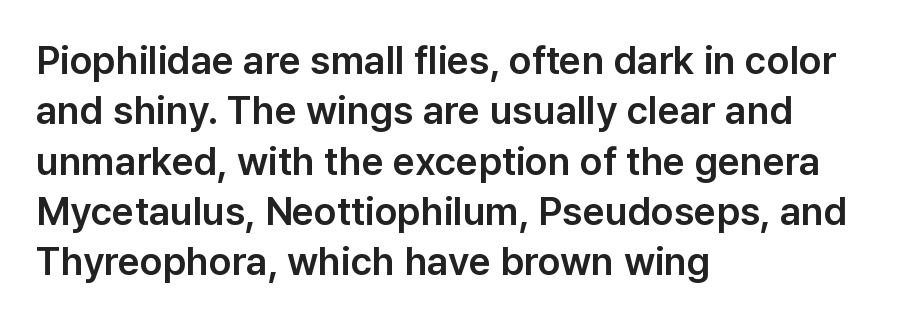
The image shows 39 px sans-serif type, upright; set left-aligned, normal line spacing (1.29x), normal letter spacing, not underlined; low stroke contrast and a medium x-height.
